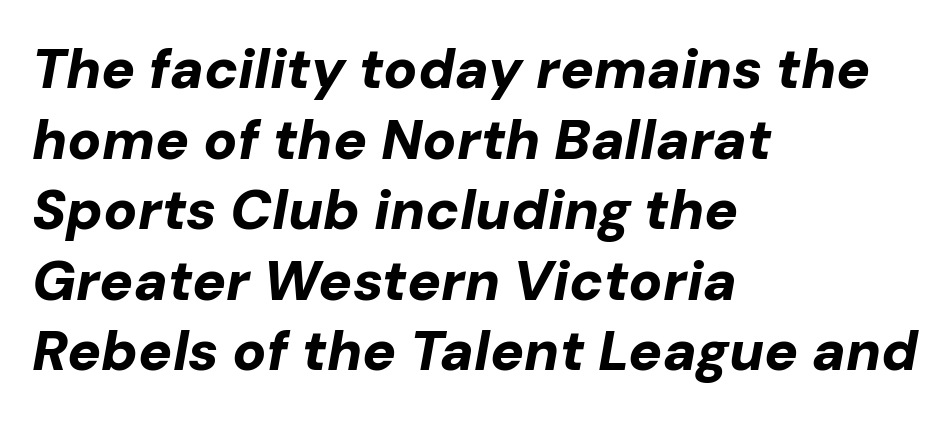
The typesetter chose a ragged-right arrangement here. Here the glyphs are tracked normally, forming tight word shapes. The lettering tilts uniformly, giving the passage an italic look. Looks like regular typesetting: each glyph gets only the width it needs.
